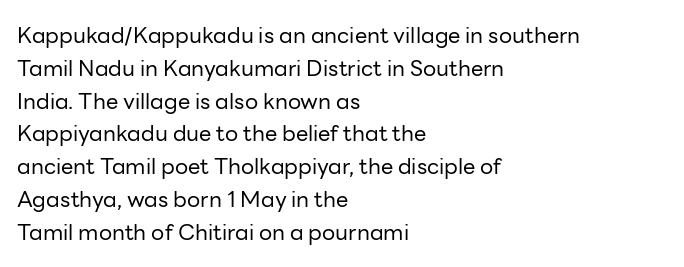
{"italic": "no", "bold": "no", "underline": "no", "align": "left", "line_spacing": "normal", "line_spacing_ratio": 1.49, "letter_spacing": "normal", "letter_spacing_em": 0.0, "glyph_px": 22}
